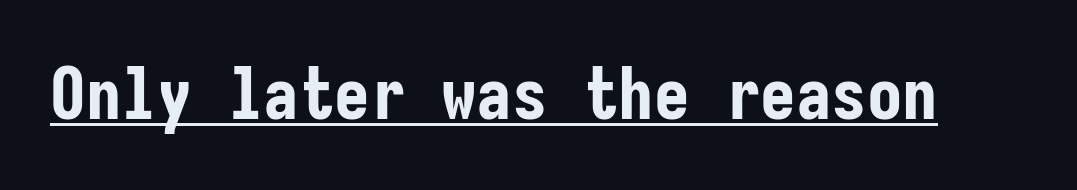
Q: Is the text bold? A: Yes.
Q: Is the text italic (slanted)? A: No, it is upright.
Q: Is the typeface a serif or a sans-serif typeface? A: Sans-serif.
Q: Is the text underlined? A: Yes.
Q: Is the spacing between letters normal or unusually wide? A: Normal.
Q: Width (condensed, normal, or wide)? A: Condensed.
Q: Stroke contrast? A: Low.
Q: x-height? A: Medium.
Q: Monospaced? A: Yes.
